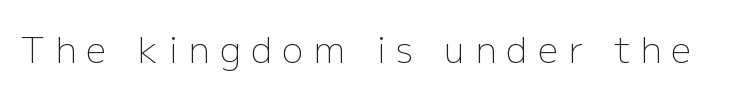
The specimen reads as upright at a glance. The letters carry no serifs — their stems end cleanly without finishing strokes. Loose tracking; the words dissolve into strings of separated letters. Spacing verdict: proportional, widths tailored to each character. Bare-footed words on every line. Is the stroke heavy? The answer is a plain regular-or-lighter.
